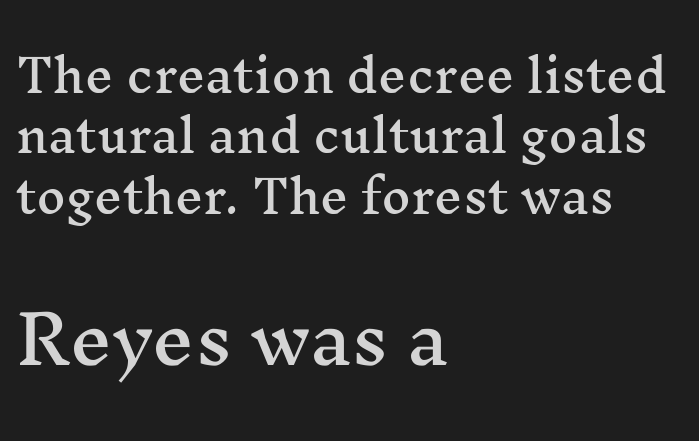
The line texture is even and compact thanks to regular tracking. Tall strokes in this sample are plumb rather than angled. Here the second block reads like a headline and the first like body copy. Does the leading feel generous? No, just average.
